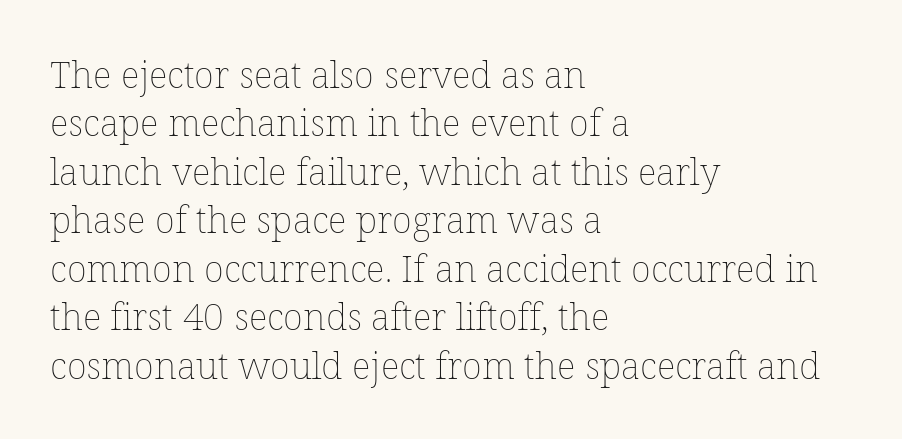
Q: Is the text bold? A: No.
Q: Is the text italic (slanted)? A: No, it is upright.
Q: Is the text underlined? A: No.
Q: How is the paragraph aligned? A: Left-aligned.
Q: Is the spacing between letters normal or unusually wide? A: Normal.
Q: Is the spacing between lines tight, normal or loose? A: Normal.
Q: Width (condensed, normal, or wide)? A: Normal.
Q: Stroke contrast? A: Low.
Q: x-height? A: Medium.
Q: Monospaced? A: No.
